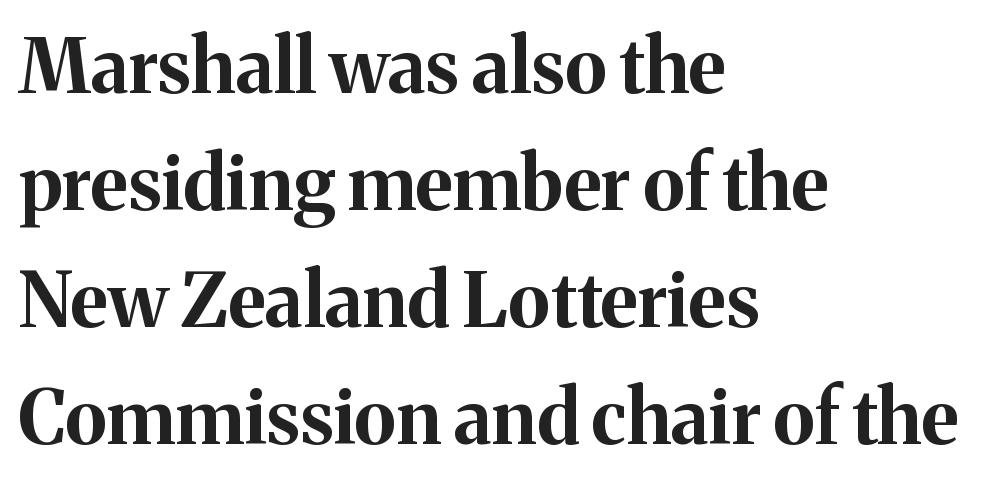
Q: Is the text bold? A: Yes.
Q: Is the text italic (slanted)? A: No, it is upright.
Q: Is the typeface a serif or a sans-serif typeface? A: Serif.
Q: Is the text underlined? A: No.
Q: How is the paragraph aligned? A: Left-aligned.
Q: Is the spacing between letters normal or unusually wide? A: Normal.
Q: Is the spacing between lines tight, normal or loose? A: Normal.
Q: Width (condensed, normal, or wide)? A: Normal.
Q: Stroke contrast? A: Medium.
Q: x-height? A: Medium.
Q: Monospaced? A: No.
